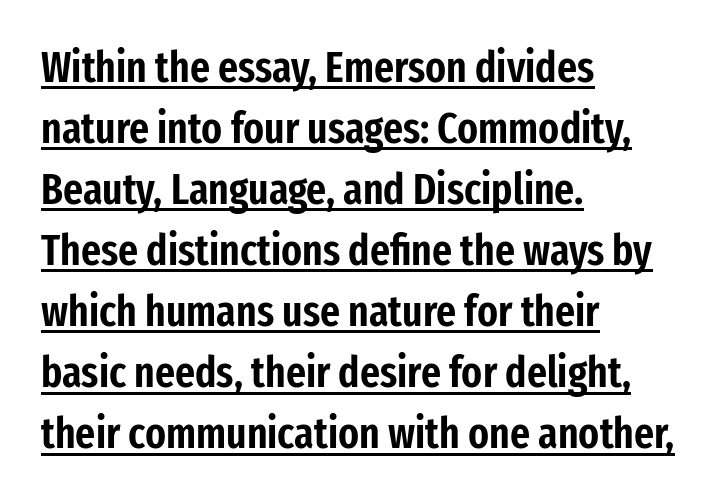
{"serif": "no", "italic": "no", "width": "condensed", "stroke_contrast": "low", "x_height": "medium", "monospaced": "no", "underline": "yes", "align": "left", "line_spacing": "normal", "line_spacing_ratio": 1.42, "letter_spacing": "normal", "letter_spacing_em": 0.0, "glyph_px": 43}
